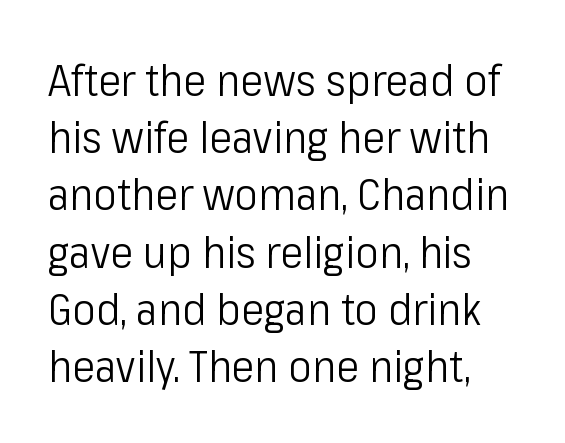
Q: Is the text bold? A: No.
Q: Is the text italic (slanted)? A: No, it is upright.
Q: Is the typeface a serif or a sans-serif typeface? A: Sans-serif.
Q: Is the text underlined? A: No.
Q: How is the paragraph aligned? A: Left-aligned.
Q: Is the spacing between letters normal or unusually wide? A: Normal.
Q: Is the spacing between lines tight, normal or loose? A: Normal.
Q: Width (condensed, normal, or wide)? A: Condensed.
Q: Stroke contrast? A: Low.
Q: x-height? A: Medium.
Q: Monospaced? A: No.
